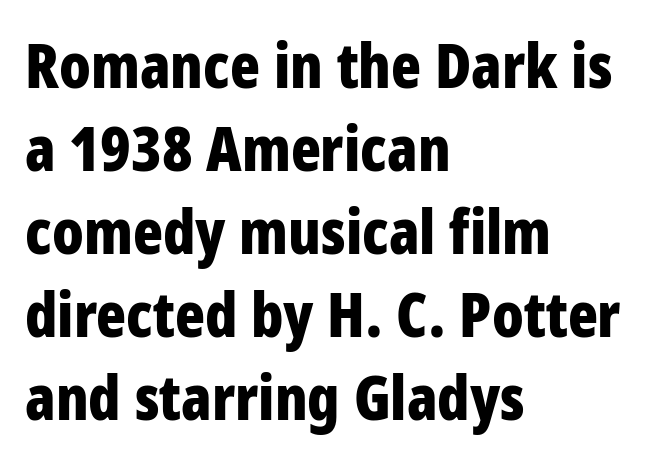
Q: Is the text bold? A: Yes.
Q: Is the text italic (slanted)? A: No, it is upright.
Q: Is the typeface a serif or a sans-serif typeface? A: Sans-serif.
Q: Is the text underlined? A: No.
Q: How is the paragraph aligned? A: Left-aligned.
Q: Is the spacing between letters normal or unusually wide? A: Normal.
Q: Is the spacing between lines tight, normal or loose? A: Normal.
Q: Width (condensed, normal, or wide)? A: Condensed.
Q: Stroke contrast? A: Low.
Q: x-height? A: Large.
Q: Monospaced? A: No.
